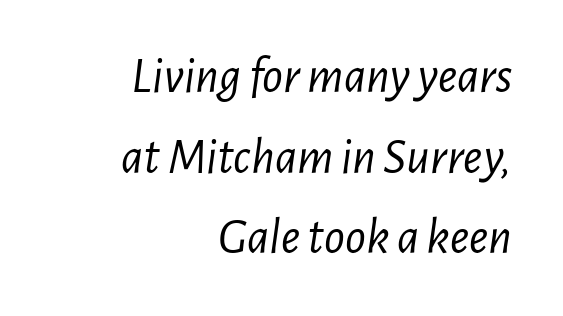
The image shows 51 px light, condensed type, italic (leaning right); set right-aligned, normal line spacing (1.58x), normal letter spacing, not underlined; low stroke contrast and a medium x-height.
